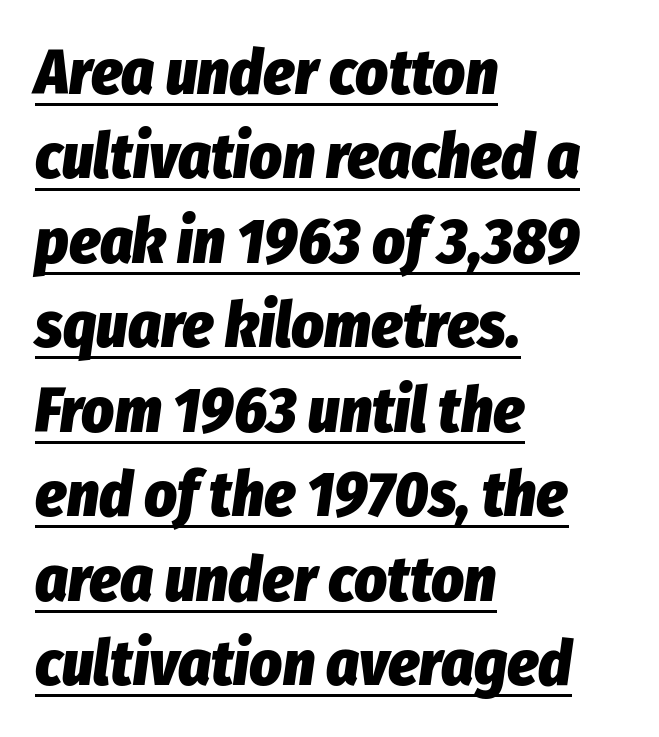
Honestly, the letter spacing is just normal — you wouldn't notice it. Vertically, the passage feels balanced, rows spaced as you'd expect. The passage shown is typed in a proportional face where columns would drift. Alignment: flush left.
